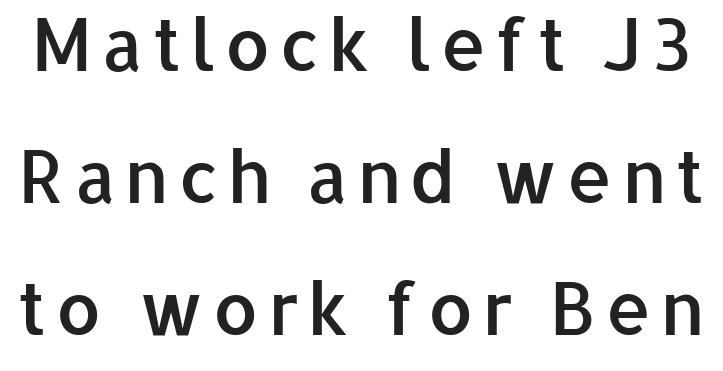
The image shows 73 px semibold sans-serif type, upright; set line spacing 1.81x, not underlined; low stroke contrast and a medium x-height.
